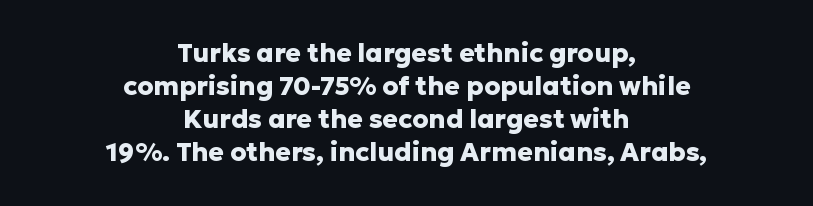
The image shows 26 px bold type, upright; set centered, normal line spacing (1.27x), normal letter spacing, not underlined.
